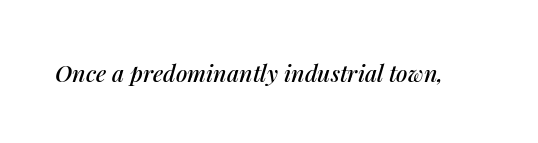
The image shows 23 px text type, italic (leaning right); set normal letter spacing, not underlined.
